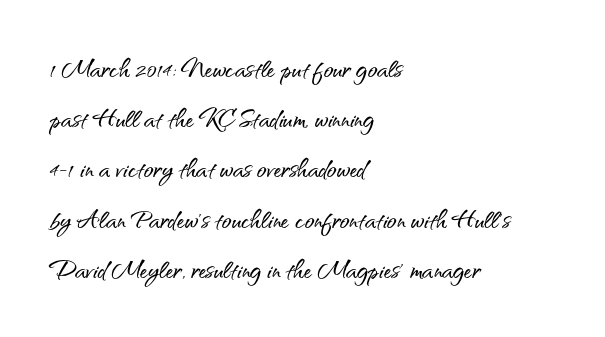
The image shows 32 px sans-serif type; set left-aligned, normal line spacing (1.57x), normal letter spacing, not underlined; medium stroke contrast and a small x-height.
